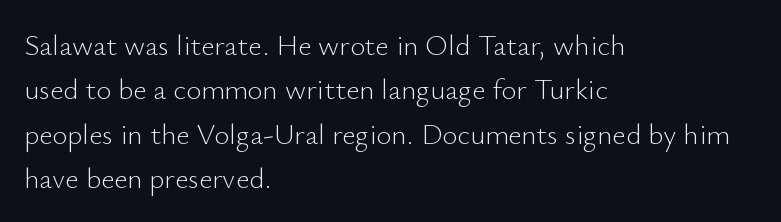
Q: Is the text bold? A: No.
Q: Is the text italic (slanted)? A: No, it is upright.
Q: Is the typeface a serif or a sans-serif typeface? A: Sans-serif.
Q: Is the text underlined? A: No.
Q: How is the paragraph aligned? A: Left-aligned.
Q: Is the spacing between letters normal or unusually wide? A: Normal.
Q: Is the spacing between lines tight, normal or loose? A: Normal.
Q: Width (condensed, normal, or wide)? A: Normal.
Q: Stroke contrast? A: Low.
Q: x-height? A: Small.
Q: Monospaced? A: No.
